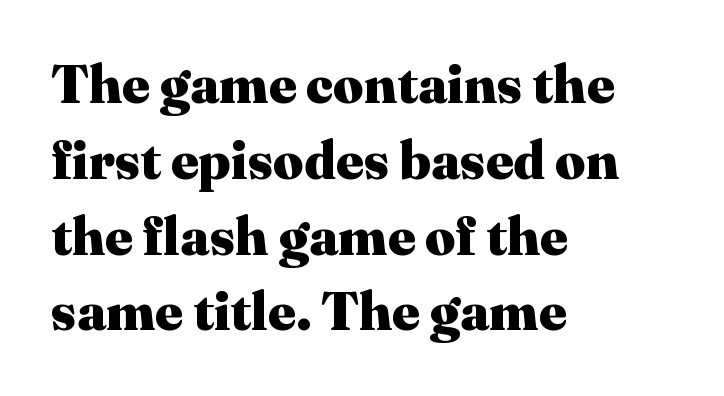
{"serif": "yes", "italic": "no", "bold": "yes", "weight": "heavy", "width": "normal", "stroke_contrast": "medium", "x_height": "medium", "monospaced": "no", "underline": "no", "align": "left", "line_spacing": "normal", "line_spacing_ratio": 1.43, "letter_spacing": "normal", "letter_spacing_em": 0.0, "glyph_px": 53}
